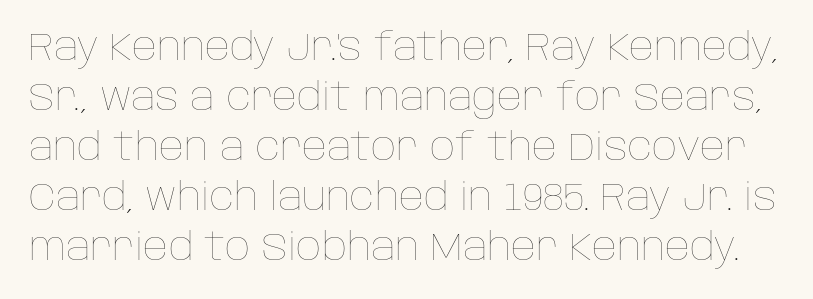
{"italic": "no", "bold": "no", "weight": "thin", "width": "normal", "stroke_contrast": "low", "x_height": "large", "monospaced": "no", "underline": "no", "line_spacing": "normal", "line_spacing_ratio": 1.28, "letter_spacing": "normal", "letter_spacing_em": 0.0, "glyph_px": 39}
